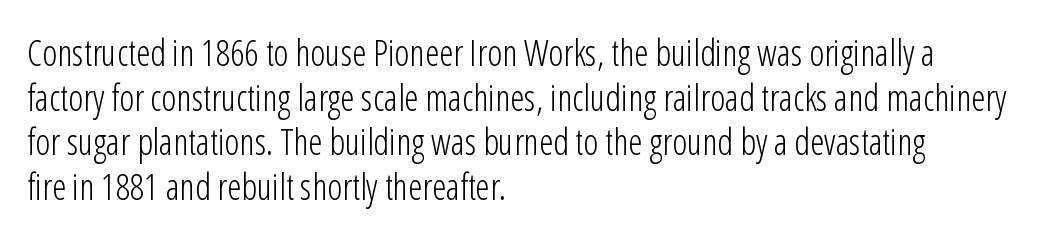
Q: Is the text bold? A: No.
Q: Is the text italic (slanted)? A: No, it is upright.
Q: Is the typeface a serif or a sans-serif typeface? A: Sans-serif.
Q: Is the text underlined? A: No.
Q: How is the paragraph aligned? A: Left-aligned.
Q: Is the spacing between letters normal or unusually wide? A: Normal.
Q: Width (condensed, normal, or wide)? A: Condensed.
Q: Stroke contrast? A: Low.
Q: x-height? A: Medium.
Q: Monospaced? A: No.
